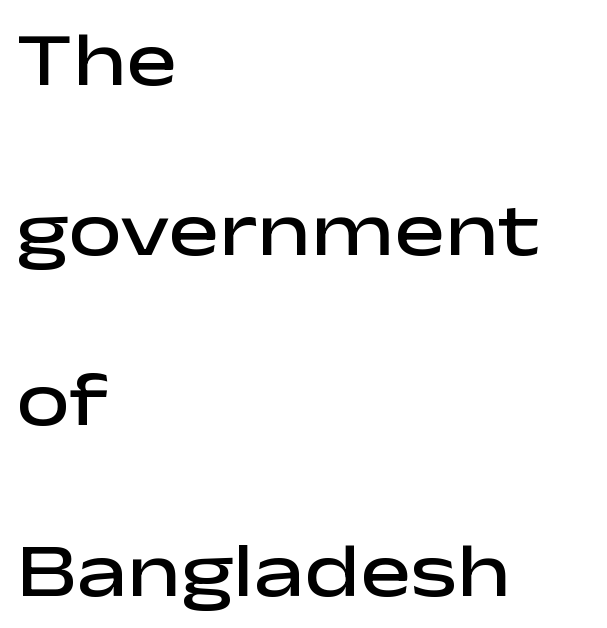
Posture: vertical. This sample uses plain, unmodified letter spacing. In terms of leading, this rendering errs on the spacious side. These words are printed semibold, heavier than regular yet not bold. One-word summary of the alignment: left. The passage shown is typeset with a sans-serif family.
